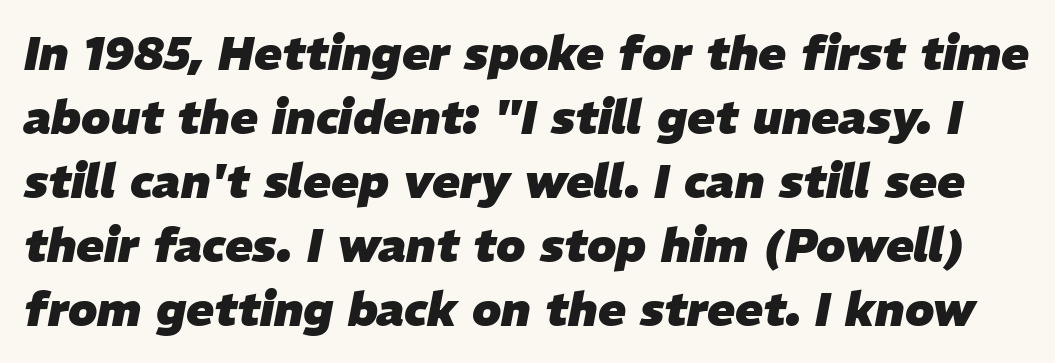
{"italic": "yes", "lean": "right", "slant_degrees": 11, "bold": "yes", "weight": "heavy", "width": "normal", "stroke_contrast": "low", "x_height": "medium", "monospaced": "no", "underline": "no", "line_spacing": "normal", "line_spacing_ratio": 1.39, "letter_spacing": "normal", "letter_spacing_em": 0.0, "glyph_px": 46}
